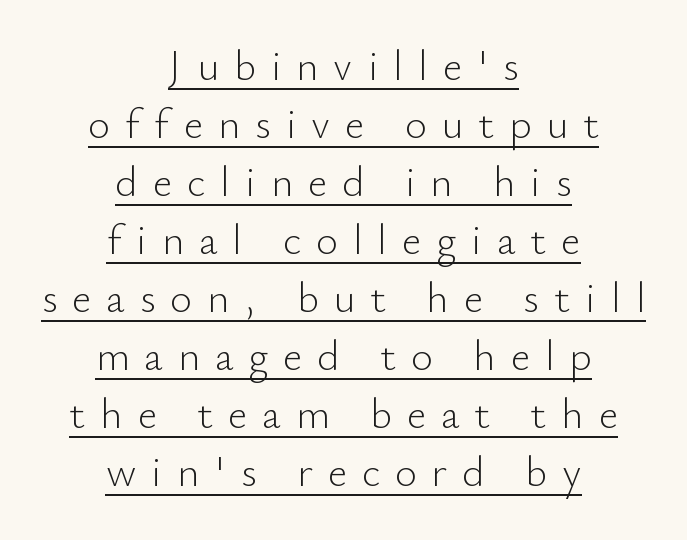
{"serif": "no", "italic": "no", "bold": "no", "weight": "light", "width": "normal", "stroke_contrast": "low", "x_height": "small", "monospaced": "no", "underline": "yes", "align": "center", "line_spacing": "normal", "line_spacing_ratio": 1.38, "letter_spacing": "wide", "letter_spacing_em": 0.36, "glyph_px": 42}
